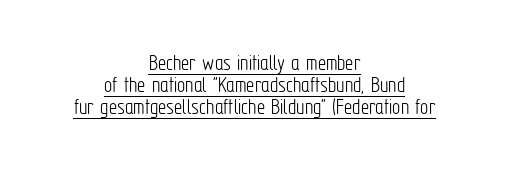
This rendering leaves character spacing at its baseline value. Cramped leading. Each line of the rendering has a horizontal stroke beneath the glyphs. Stems here are at most as thick as an everyday book face.
